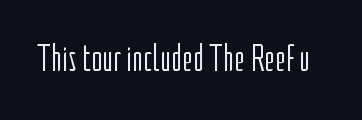
Q: Is the text bold? A: No.
Q: Is the text italic (slanted)? A: No, it is upright.
Q: Is the typeface a serif or a sans-serif typeface? A: Sans-serif.
Q: Is the text underlined? A: No.
Q: Is the spacing between letters normal or unusually wide? A: Normal.
Q: Width (condensed, normal, or wide)? A: Condensed.
Q: Stroke contrast? A: Low.
Q: x-height? A: Medium.
Q: Monospaced? A: No.
